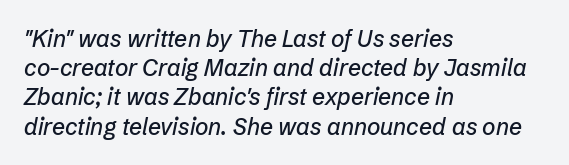
The image shows 23 px text type, italic (leaning right); set left-aligned, normal line spacing (1.27x), normal letter spacing, not underlined.
